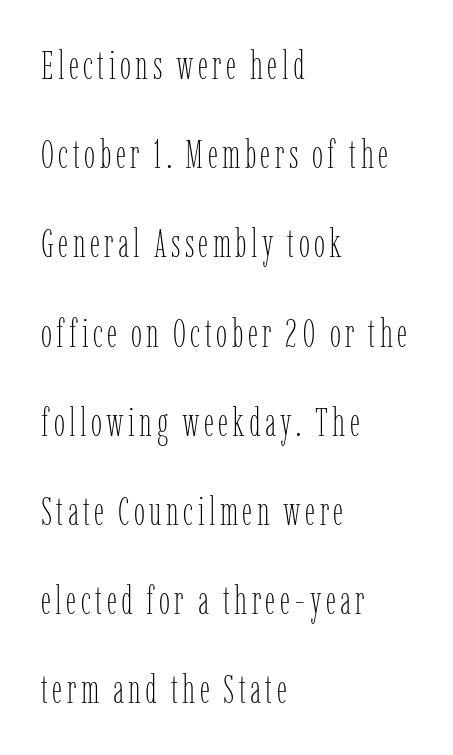
The image shows 40 px thin, condensed type, upright; set left-aligned, loose line spacing (2.23x), not underlined; low stroke contrast and a medium x-height.
